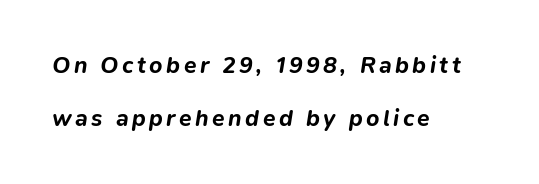
Q: Is the text bold? A: Yes.
Q: Is the text italic (slanted)? A: Yes, it leans right by about 9 degrees.
Q: Is the text underlined? A: No.
Q: How is the paragraph aligned? A: Left-aligned.
Q: Is the spacing between lines tight, normal or loose? A: Loose.
